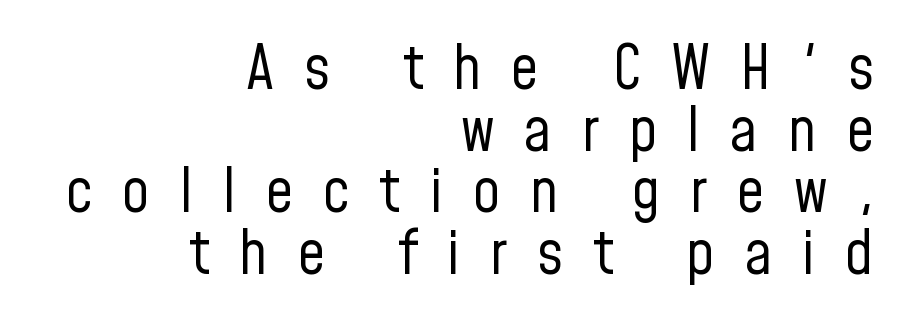
Q: Is the text bold? A: No.
Q: Is the text italic (slanted)? A: No, it is upright.
Q: Is the typeface a serif or a sans-serif typeface? A: Sans-serif.
Q: Is the text underlined? A: No.
Q: How is the paragraph aligned? A: Right-aligned.
Q: Is the spacing between letters normal or unusually wide? A: Unusually wide.
Q: Is the spacing between lines tight, normal or loose? A: Tight.
Q: Width (condensed, normal, or wide)? A: Condensed.
Q: Stroke contrast? A: Low.
Q: x-height? A: Medium.
Q: Monospaced? A: No.
